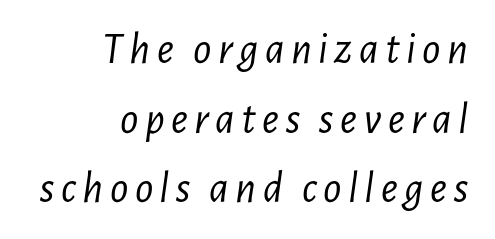
Rendered with sloped, italic letterforms. A bare baseline throughout the passage. Spacing verdict: proportional, widths tailored to each character. Letters have the restrained weight of plain body copy at most. Compared with typical paragraphs, the rows here are spaced about the same. Does the copy run flush right? Yes — the right margin is perfectly even.
